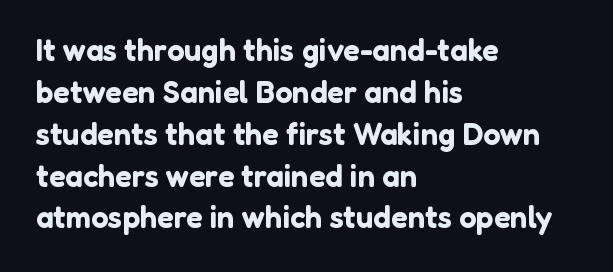
Each line starts at the same left margin while the right side varies. A typesetter would call this proportional, since set widths differ per character. Notice how descenders clear the ascenders below comfortably — that's standard leading. Descenders are the only things crossing below the line.
